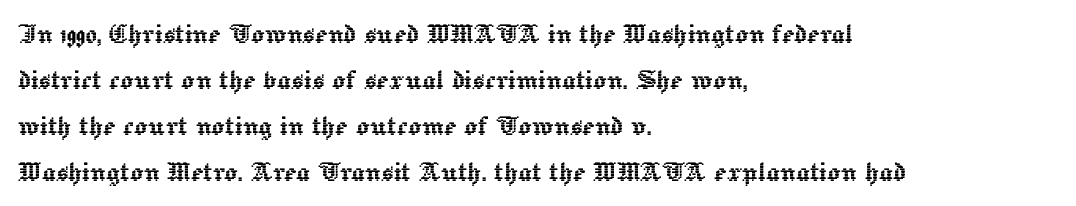
The image shows 33 px text type, upright; set left-aligned, normal line spacing (1.39x), normal letter spacing, not underlined; a medium x-height.
